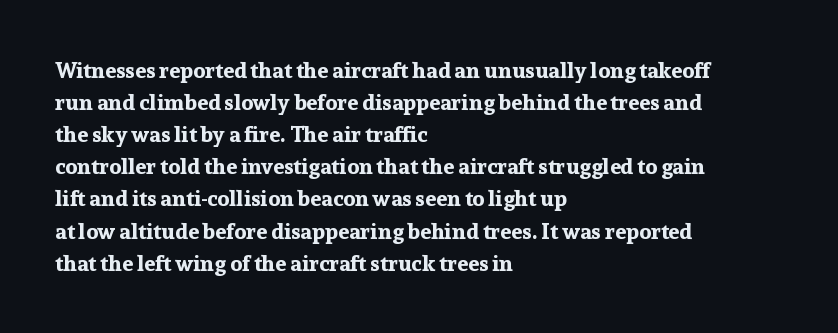
{"italic": "no", "bold": "yes", "underline": "no", "align": "left", "line_spacing": "normal", "line_spacing_ratio": 1.46, "letter_spacing": "normal", "letter_spacing_em": 0.0, "glyph_px": 22}
